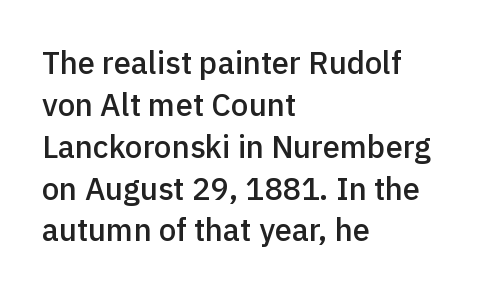
{"serif": "no", "italic": "no", "bold": "semi", "weight": "semibold", "width": "normal", "x_height": "medium", "monospaced": "no", "underline": "no", "align": "left", "line_spacing": "normal", "line_spacing_ratio": 1.35, "letter_spacing": "normal", "letter_spacing_em": 0.0, "glyph_px": 31}
